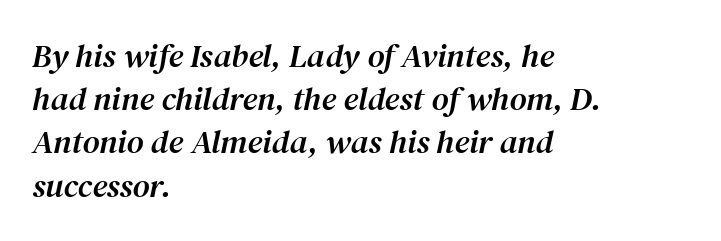
The image shows 33 px serif type, italic (leaning right); set left-aligned, normal line spacing (1.31x), normal letter spacing, not underlined; medium stroke contrast and a medium x-height.
